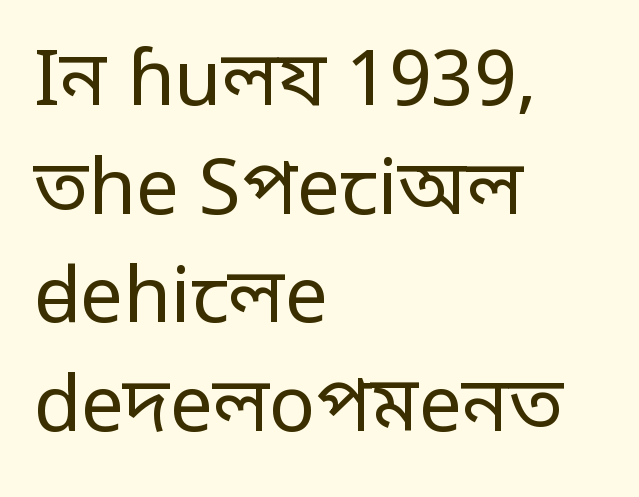
Q: Is the text bold? A: No.
Q: Is the text italic (slanted)? A: No, it is upright.
Q: Is the typeface a serif or a sans-serif typeface? A: Sans-serif.
Q: Is the text underlined? A: No.
Q: How is the paragraph aligned? A: Left-aligned.
Q: Is the spacing between letters normal or unusually wide? A: Normal.
Q: Is the spacing between lines tight, normal or loose? A: Normal.
Q: Width (condensed, normal, or wide)? A: Condensed.
Q: Stroke contrast? A: Low.
Q: Monospaced? A: No.
